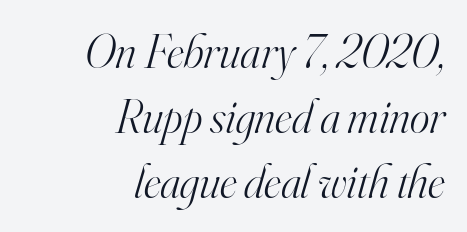
Q: Is the text bold? A: No.
Q: Is the text italic (slanted)? A: Yes, it leans right by about 16 degrees.
Q: Is the typeface a serif or a sans-serif typeface? A: Serif.
Q: Is the text underlined? A: No.
Q: How is the paragraph aligned? A: Right-aligned.
Q: Is the spacing between letters normal or unusually wide? A: Normal.
Q: Is the spacing between lines tight, normal or loose? A: Normal.
Q: Width (condensed, normal, or wide)? A: Normal.
Q: Stroke contrast? A: High.
Q: x-height? A: Small.
Q: Monospaced? A: No.
